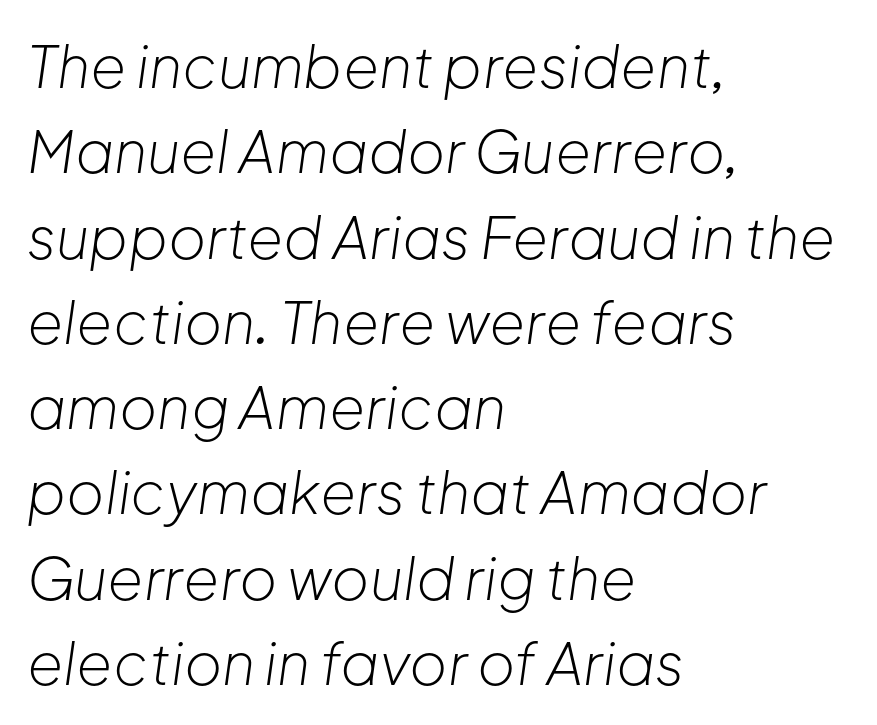
The image shows 58 px light type, italic (leaning right); set left-aligned, normal line spacing (1.47x), normal letter spacing, not underlined; low stroke contrast and a medium x-height.
